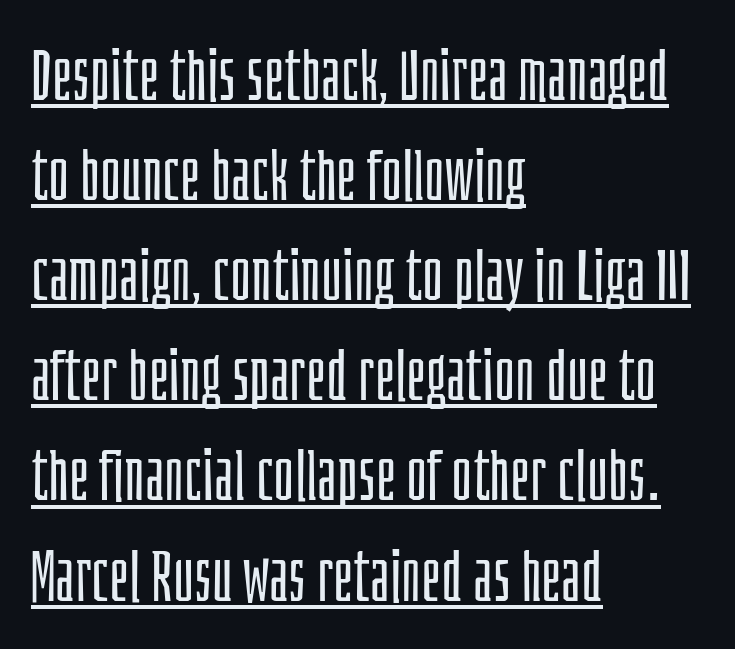
Successive baselines arrive at the customary interval. Emphasis is given by a line drawn under the lettering. Is the letter spacing exaggerated? No — it looks like the ordinary default. Weight: in the light-to-regular range. Typographically, this falls in the sans-serif category. In CSS terms this would be text-align: left.
